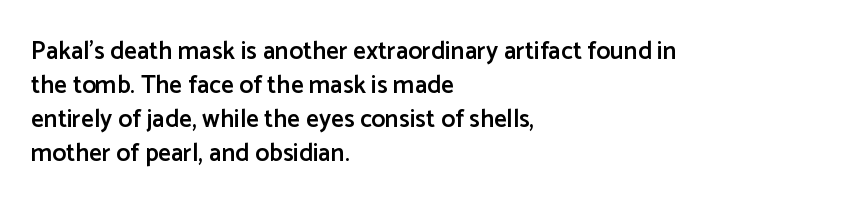
Do the letters lean? They stand straight. Set as a demibold, roughly 600 on the weight scale. Interline gaps are of average width in this sample. Has an underline been added? It has not. In CSS terms this would be text-align: left. The passage shown has conventional tracking throughout.
